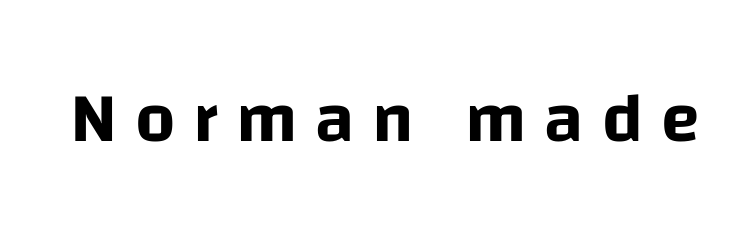
The image shows 71 px sans-serif type, upright; set unusually wide letter spacing (+0.25 em), not underlined; low stroke contrast and a large x-height.
